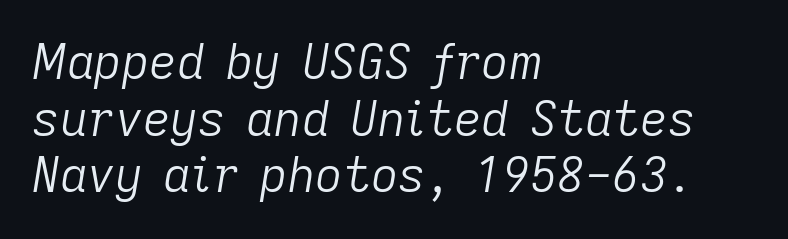
No extra tracking has been applied to these lines. Caption: face not bold, strokes unweighted. Is this a fixed-width face? No — the glyphs have proportional, varying widths. Any mark beneath the type? The region is blank. These lines were composed using italics.
